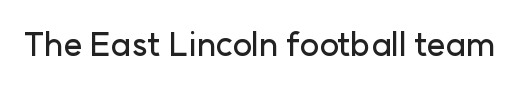
{"serif": "no", "italic": "no", "width": "normal", "stroke_contrast": "low", "x_height": "medium", "monospaced": "no", "underline": "no", "letter_spacing": "normal", "letter_spacing_em": 0.0, "glyph_px": 33}
